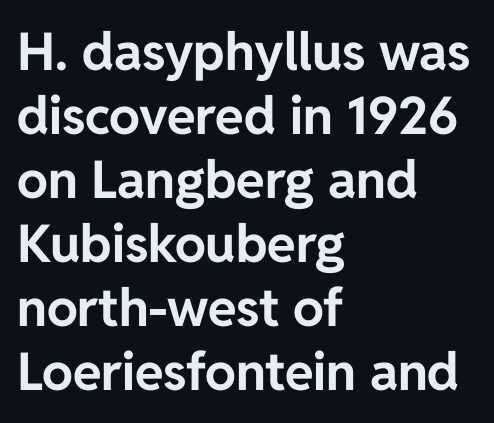
The image shows 52 px bold sans-serif type, upright; set left-aligned, line spacing 1.23x, normal letter spacing, not underlined; low stroke contrast and a medium x-height.
